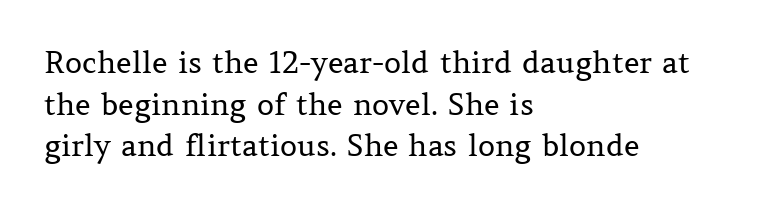
Regular leading. The rendering uses natural spacing where letterforms have individual widths. The font family rendered here belongs to the serif group. Letters rest on an invisible, unmarked baseline. Heft: none added — not bold. Italic? Not at all — the glyphs are vertical.
